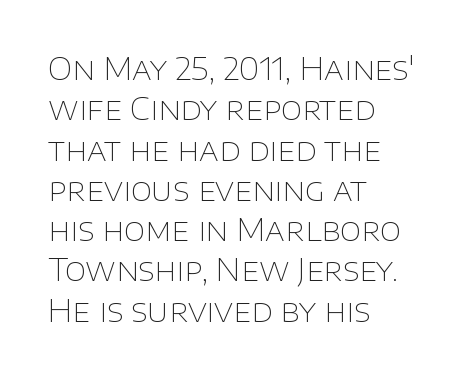
The image shows 31 px thin sans-serif type, upright; set left-aligned, normal line spacing (1.3x), normal letter spacing, not underlined; low stroke contrast and a large x-height.
